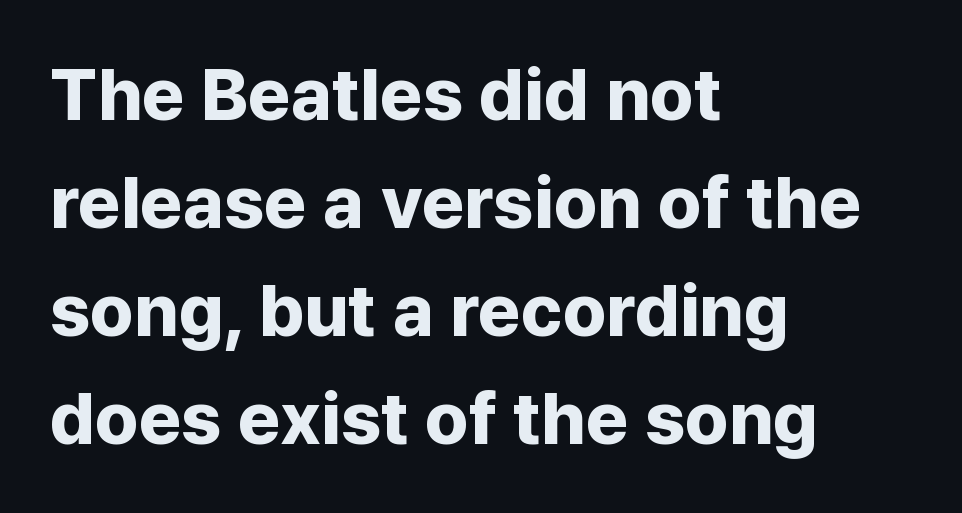
{"serif": "no", "italic": "no", "bold": "yes", "weight": "bold", "width": "normal", "stroke_contrast": "low", "x_height": "medium", "monospaced": "no", "underline": "no", "align": "left", "line_spacing": "normal", "line_spacing_ratio": 1.48, "letter_spacing": "normal", "letter_spacing_em": 0.0, "glyph_px": 73}
